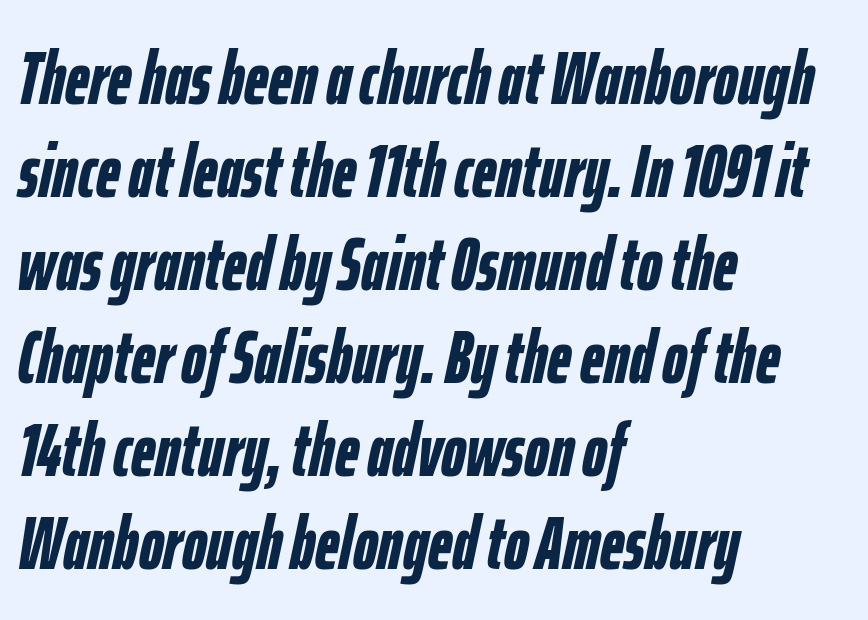
Look at the tracking — it's just the regular setting, nothing added. A bare baseline throughout the passage. The letters are slanted; this is an italic face. Heavy, bold letterforms.
